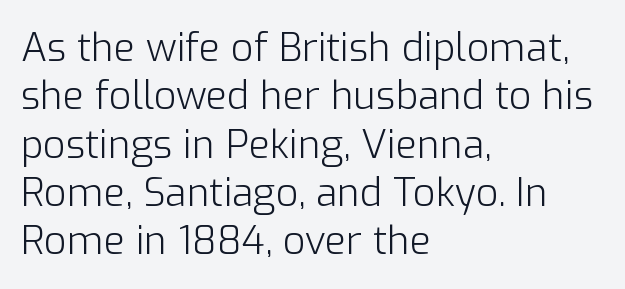
Where is the straight margin? On the left. In terms of posture, this sample is upright. Each word holds together tightly as a unit, with standard inter-letter gaps. A typesetter would call this proportional, since set widths differ per character.
